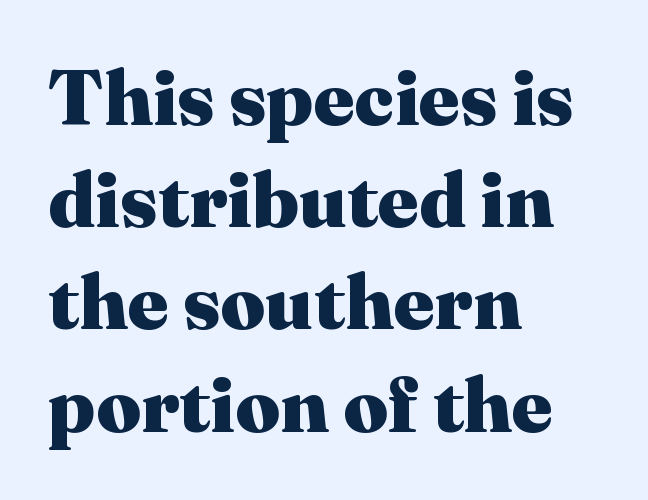
Q: Is the text bold? A: Yes.
Q: Is the text italic (slanted)? A: No, it is upright.
Q: Is the typeface a serif or a sans-serif typeface? A: Serif.
Q: Is the text underlined? A: No.
Q: How is the paragraph aligned? A: Left-aligned.
Q: Is the spacing between letters normal or unusually wide? A: Normal.
Q: Is the spacing between lines tight, normal or loose? A: Normal.
Q: Width (condensed, normal, or wide)? A: Normal.
Q: Stroke contrast? A: Medium.
Q: x-height? A: Medium.
Q: Monospaced? A: No.
